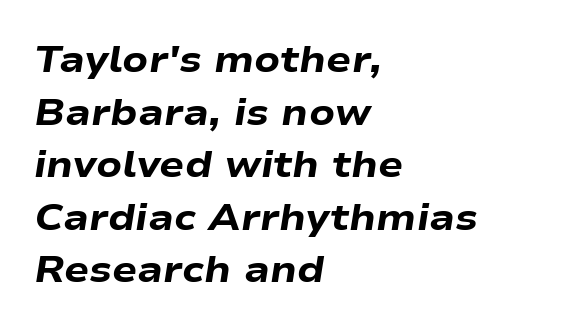
The image shows 37 px heavy, wide type, italic (leaning right); set left-aligned, normal line spacing (1.42x), normal letter spacing, not underlined; low stroke contrast and a medium x-height.
